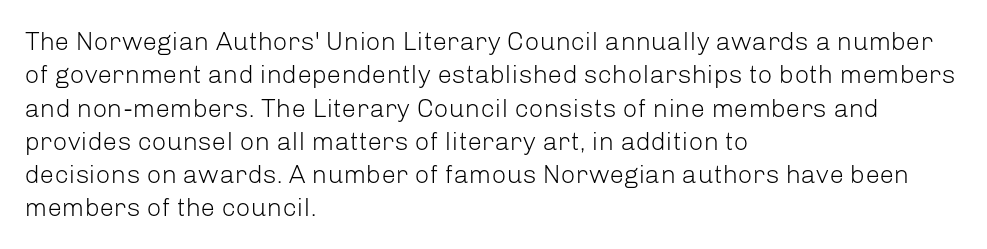
The image shows 26 px text type, upright; set left-aligned, normal line spacing (1.28x), normal letter spacing, not underlined.
